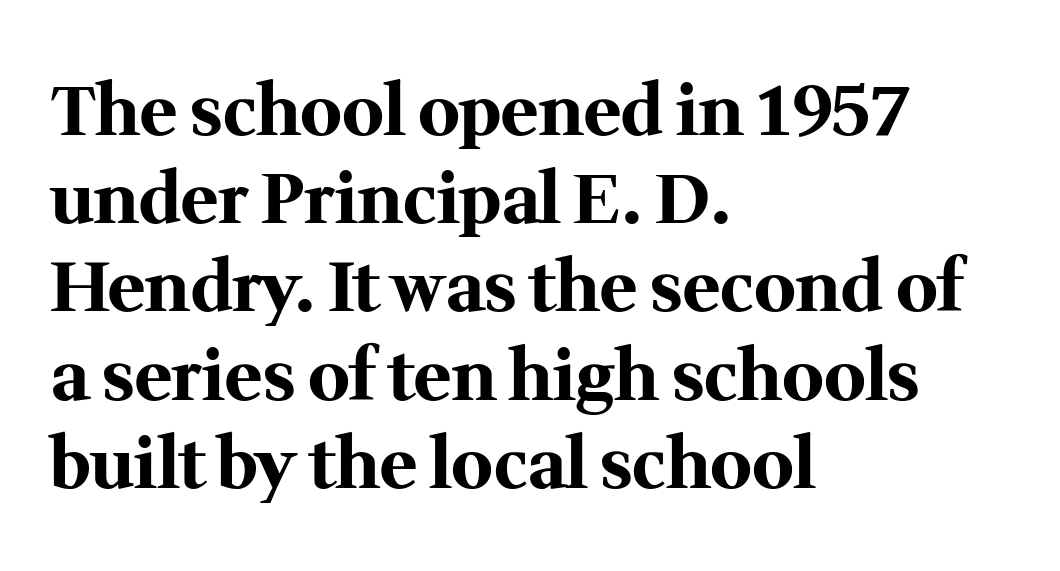
Notice how the passage keeps a crisp vertical edge on the left only. This sample uses plain, unmodified letter spacing. Evenly set lines give the paragraph a standard silhouette. Observe the serifs anchoring each vertical stroke in this sample.
